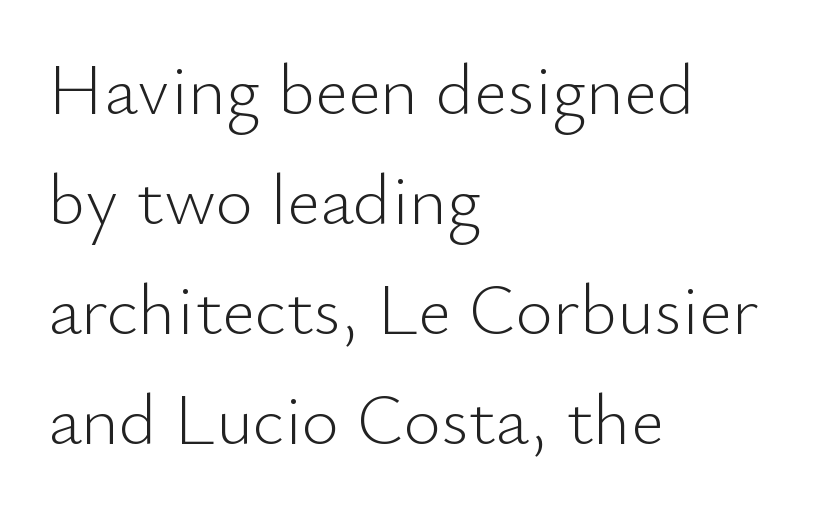
Q: Is the text bold? A: No.
Q: Is the text italic (slanted)? A: No, it is upright.
Q: Is the typeface a serif or a sans-serif typeface? A: Sans-serif.
Q: Is the text underlined? A: No.
Q: How is the paragraph aligned? A: Left-aligned.
Q: Is the spacing between letters normal or unusually wide? A: Normal.
Q: Is the spacing between lines tight, normal or loose? A: Normal.
Q: Width (condensed, normal, or wide)? A: Normal.
Q: Stroke contrast? A: Low.
Q: x-height? A: Small.
Q: Monospaced? A: No.
